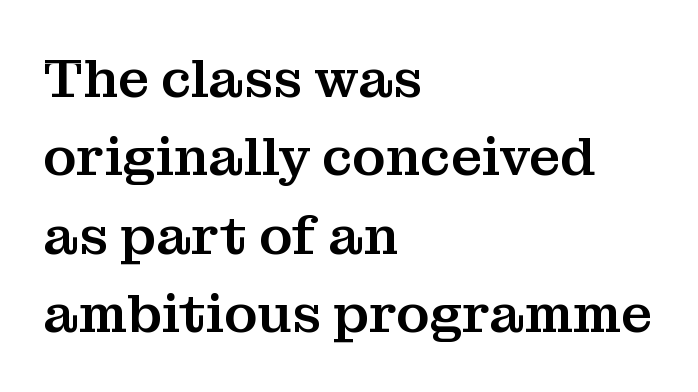
Regarding leading, the lines here are spaced in the standard way. Plain, unruled lines of type. Check where the strokes stop: tiny serifs finish them off. Compared with typical body copy, the letter spacing here is the same. Left-aligned paragraph, ragged on the right.
